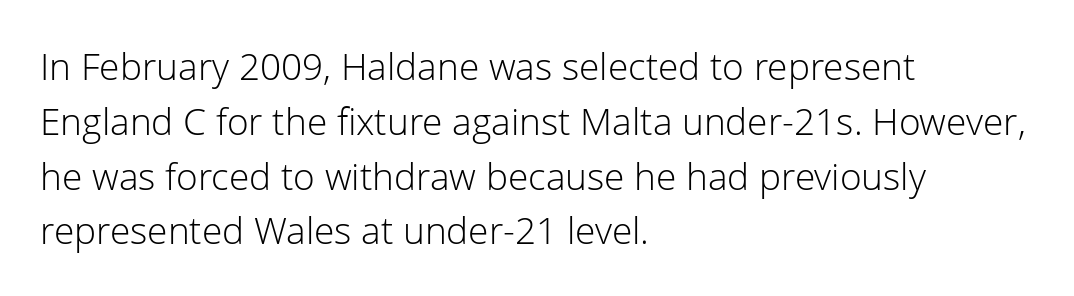
{"serif": "no", "italic": "no", "bold": "no", "weight": "light", "width": "normal", "stroke_contrast": "low", "x_height": "medium", "monospaced": "no", "underline": "no", "align": "left", "line_spacing": "normal", "line_spacing_ratio": 1.48, "letter_spacing": "normal", "letter_spacing_em": 0.0, "glyph_px": 37}
